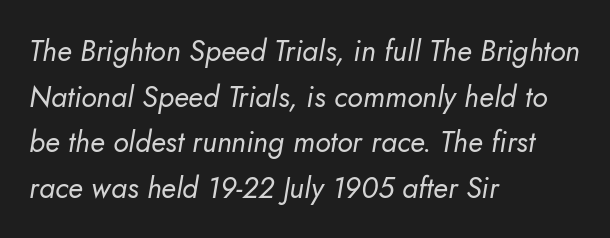
{"italic": "yes", "lean": "right", "slant_degrees": 10, "bold": "no", "weight": "regular", "width": "normal", "stroke_contrast": "low", "x_height": "small", "monospaced": "no", "underline": "no", "align": "left", "line_spacing": "normal", "line_spacing_ratio": 1.57, "letter_spacing": "normal", "letter_spacing_em": 0.0, "glyph_px": 29}
